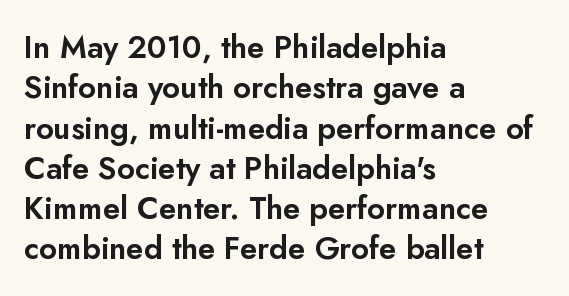
{"serif": "no", "italic": "no", "width": "normal", "stroke_contrast": "low", "x_height": "small", "monospaced": "no", "underline": "no", "align": "left", "line_spacing": "normal", "line_spacing_ratio": 1.3, "letter_spacing": "normal", "letter_spacing_em": 0.0, "glyph_px": 31}
